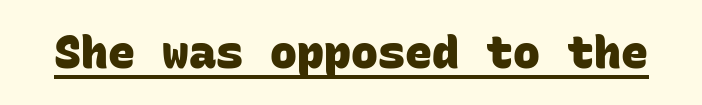
No extra tracking has been applied to these lines. Spacing verdict: monospaced, one width for all characters. Grotesque or geometric, the face here clearly has no serifs. Stroke thickness is high; the sample reads as a true bold. Does a line run under the words? Yes, clearly.
